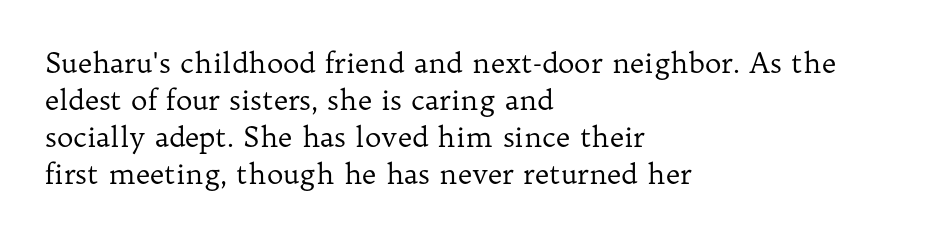
{"serif": "yes", "italic": "no", "bold": "no", "weight": "regular", "width": "normal", "stroke_contrast": "low", "x_height": "medium", "monospaced": "no", "underline": "no", "align": "left", "line_spacing": "normal", "line_spacing_ratio": 1.32, "letter_spacing": "normal", "letter_spacing_em": 0.0, "glyph_px": 28}
